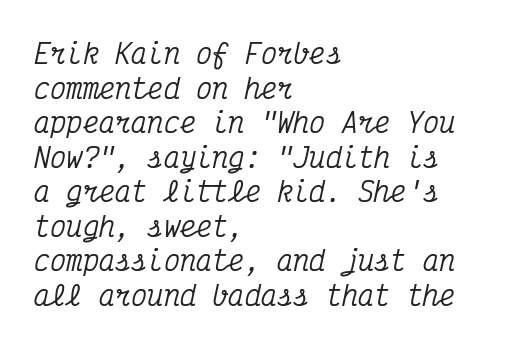
Q: Is the text italic (slanted)? A: Yes, it leans right by about 12 degrees.
Q: Is the text underlined? A: No.
Q: How is the paragraph aligned? A: Left-aligned.
Q: Is the spacing between letters normal or unusually wide? A: Normal.
Q: Is the spacing between lines tight, normal or loose? A: Normal.
